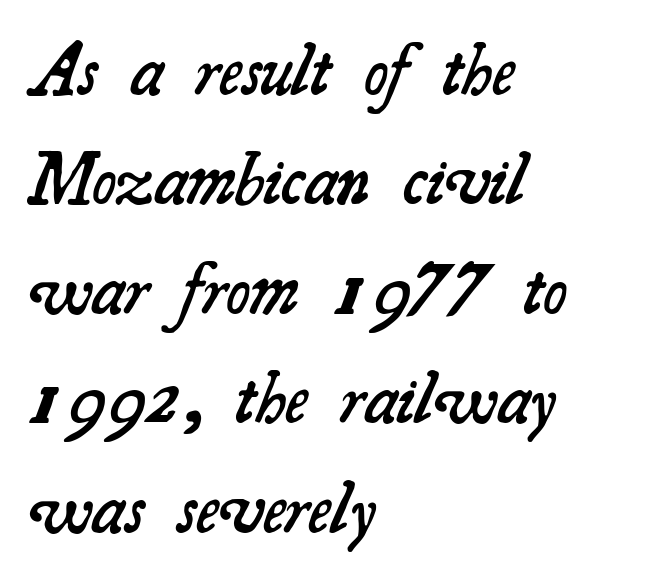
{"serif": "yes", "bold": "semi", "weight": "semibold", "width": "normal", "stroke_contrast": "medium", "x_height": "small", "monospaced": "no", "underline": "no", "align": "left", "line_spacing": "normal", "line_spacing_ratio": 1.52, "letter_spacing": "normal", "letter_spacing_em": 0.0, "glyph_px": 72}
